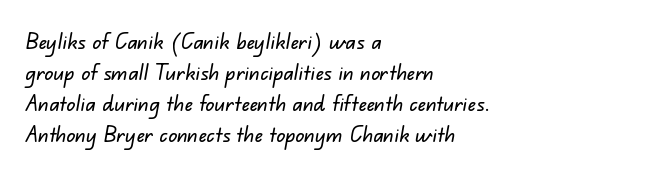
{"underline": "no", "align": "left", "line_spacing": "normal", "line_spacing_ratio": 1.41, "letter_spacing": "normal", "letter_spacing_em": 0.0, "glyph_px": 22}
